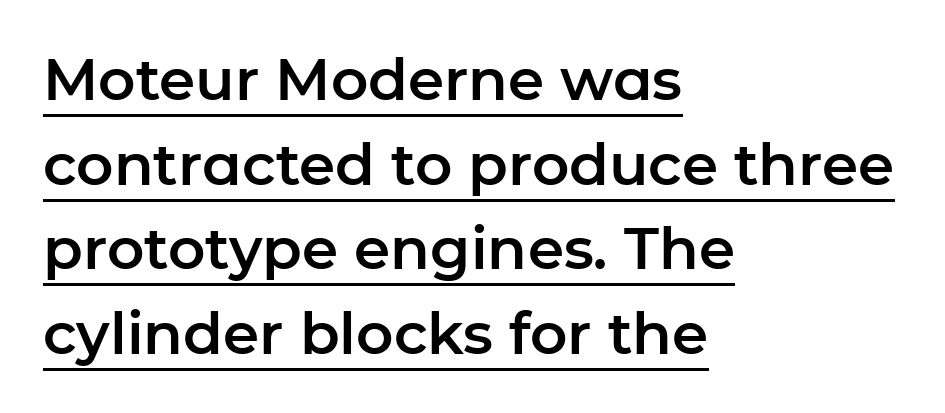
Q: Is the text italic (slanted)? A: No, it is upright.
Q: Is the typeface a serif or a sans-serif typeface? A: Sans-serif.
Q: Is the text underlined? A: Yes.
Q: How is the paragraph aligned? A: Left-aligned.
Q: Is the spacing between letters normal or unusually wide? A: Normal.
Q: Is the spacing between lines tight, normal or loose? A: Normal.
Q: Width (condensed, normal, or wide)? A: Normal.
Q: Stroke contrast? A: Low.
Q: x-height? A: Medium.
Q: Monospaced? A: No.
